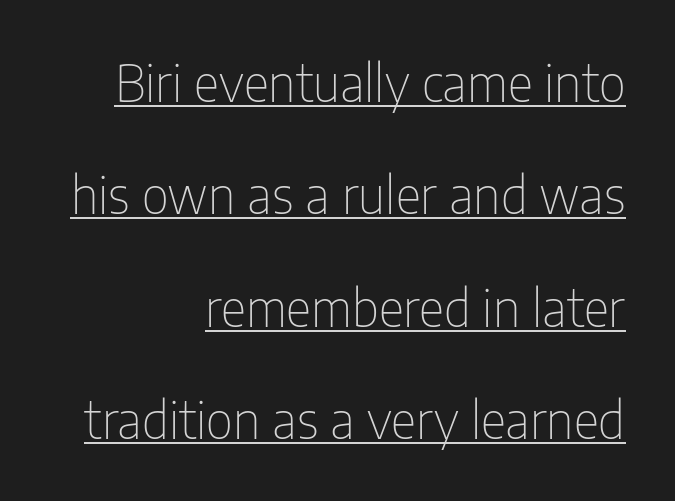
The gaps between neighbouring characters are ordinary and unremarkable. Does the type have serifs? No, each stem ends abruptly. Each line of the rendering has a horizontal stroke beneath the glyphs. You could not count columns in this text — the font is proportionally spaced. The weight would be labelled regular, book, light, or lighter still.
